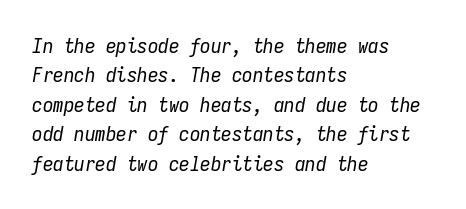
{"italic": "yes", "lean": "right", "slant_degrees": 9, "bold": "no", "underline": "no", "align": "left", "line_spacing": "normal", "line_spacing_ratio": 1.4, "letter_spacing": "normal", "letter_spacing_em": 0.0, "glyph_px": 21}
